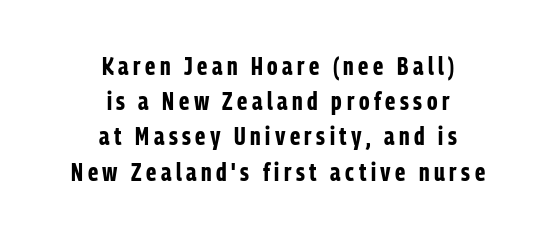
The image shows 25 px bold type, upright; set centered, normal line spacing (1.41x), not underlined.
